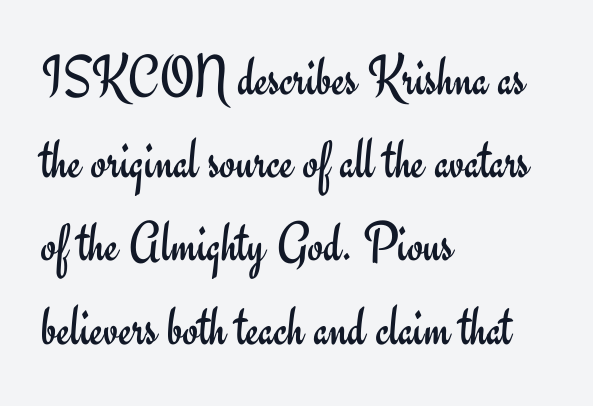
The image shows 57 px regular-weight sans-serif type; set left-aligned, normal line spacing (1.46x), normal letter spacing, not underlined; low stroke contrast and a small x-height.
